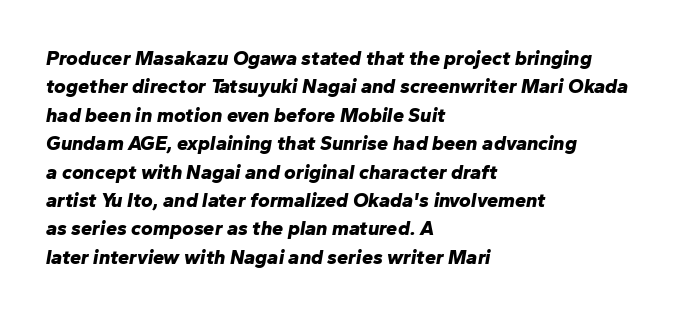
{"italic": "yes", "lean": "right", "slant_degrees": 10, "bold": "yes", "underline": "no", "align": "left", "line_spacing": "normal", "line_spacing_ratio": 1.42, "letter_spacing": "normal", "letter_spacing_em": 0.0, "glyph_px": 20}
